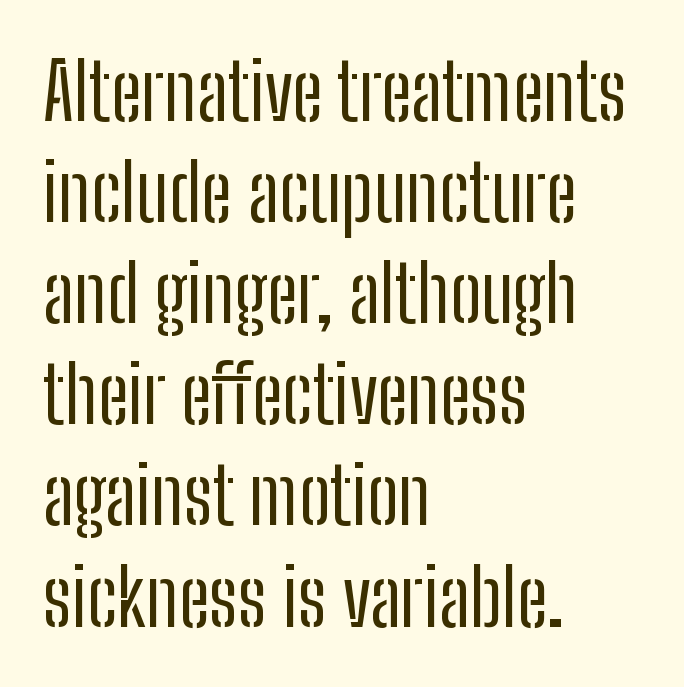
Spacing between characters is what you'd get straight out of the box. Is this a heavy cut? Hardly; it is regular or lighter. Rows of type keep a routine distance in the vertical direction. Descender tails drop into unmarked territory.
